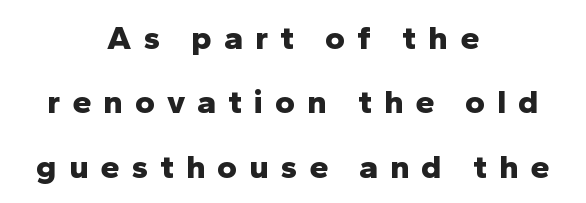
{"serif": "no", "italic": "no", "bold": "yes", "weight": "bold", "width": "normal", "stroke_contrast": "low", "x_height": "medium", "monospaced": "no", "underline": "no", "align": "center", "line_spacing_ratio": 1.89, "letter_spacing": "wide", "letter_spacing_em": 0.35, "glyph_px": 34}
